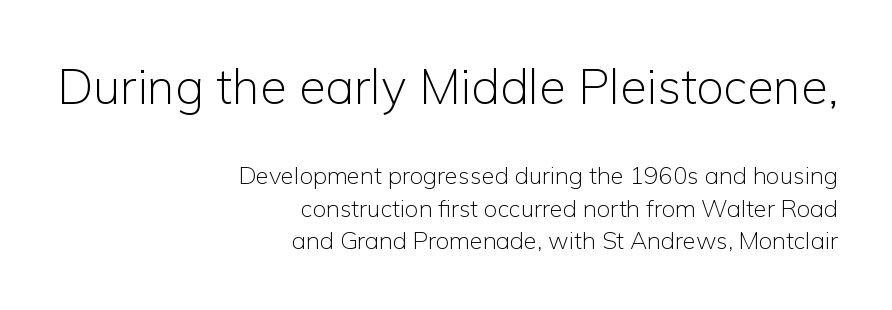
Q: Is the text bold? A: No.
Q: Is the text italic (slanted)? A: No, it is upright.
Q: Is the typeface a serif or a sans-serif typeface? A: Sans-serif.
Q: Is the text underlined? A: No.
Q: How is the paragraph aligned? A: Right-aligned.
Q: Is the spacing between letters normal or unusually wide? A: Normal.
Q: Is the spacing between lines tight, normal or loose? A: Normal.
Q: Which block of text is set in a larger size, the first (top) or the second (bottom)? A: The first (top) one.
Q: Width (condensed, normal, or wide)? A: Normal.
Q: Stroke contrast? A: Low.
Q: x-height? A: Medium.
Q: Monospaced? A: No.
